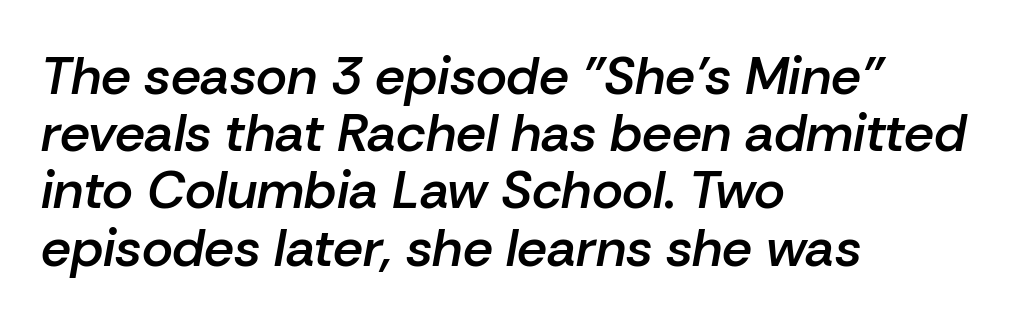
{"italic": "yes", "lean": "right", "slant_degrees": 10, "bold": "semi", "weight": "semibold", "width": "normal", "stroke_contrast": "low", "x_height": "medium", "monospaced": "no", "underline": "no", "align": "left", "line_spacing": "tight", "line_spacing_ratio": 1.08, "letter_spacing": "normal", "letter_spacing_em": 0.0, "glyph_px": 53}
